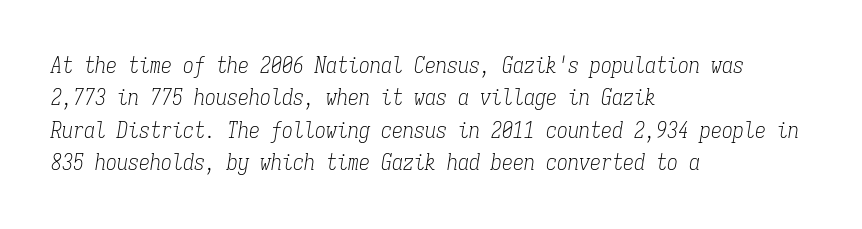
Does the leading feel generous? No, just average. This sample uses plain, unmodified letter spacing. Descenders hang freely into open space. A quiet, ordinary-to-light weight characterises the typeface. Emphasis-style slanted type is in use.
